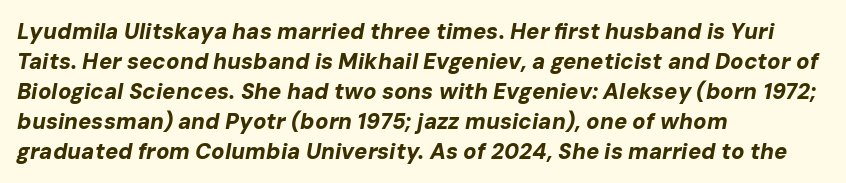
The string is rendered with underlining switched off. How heavy is the stroke? Heavy — this is a bold. The passage shown stacks its lines at a standard gap. Reading down the block, your eye returns to a fixed left position each line. Students, note that the glyphs here touch the page at normal intervals. A typesetter would mark this as italic.
